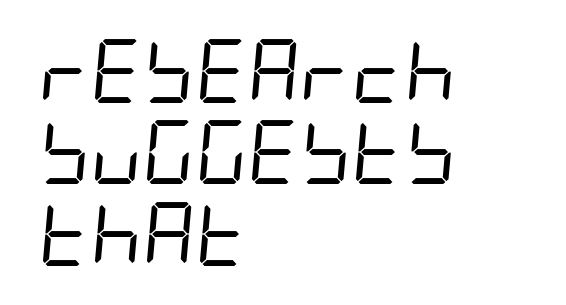
Q: Is the text bold? A: No.
Q: Is the text italic (slanted)? A: Yes, it leans right by about 5 degrees.
Q: Is the text underlined? A: No.
Q: How is the paragraph aligned? A: Left-aligned.
Q: Is the spacing between letters normal or unusually wide? A: Normal.
Q: Is the spacing between lines tight, normal or loose? A: Normal.
Q: Width (condensed, normal, or wide)? A: Condensed.
Q: Stroke contrast? A: Low.
Q: x-height? A: Large.
